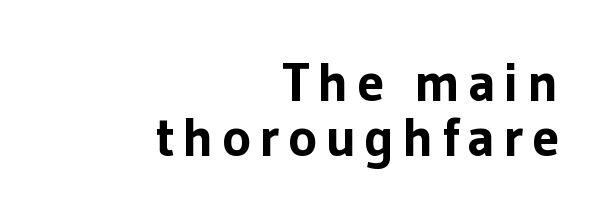
{"serif": "no", "italic": "no", "bold": "yes", "weight": "bold", "width": "normal", "stroke_contrast": "low", "x_height": "medium", "monospaced": "no", "underline": "no", "align": "right", "line_spacing": "tight", "line_spacing_ratio": 1.0, "glyph_px": 55}
